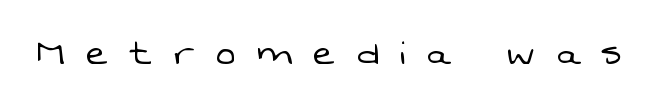
To sum up the face: it is a sans, with no serifs. There is plenty of visible air inserted between adjacent glyphs. No letter is thick-stroked: the sample isn't bold. The letters advance in unequal steps, a hallmark of proportional type.
